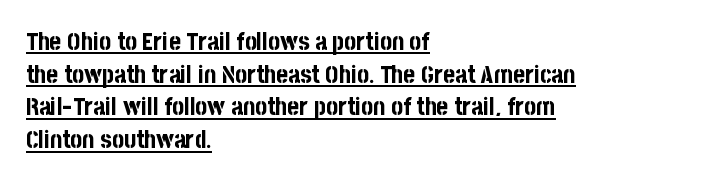
{"italic": "no", "bold": "yes", "underline": "yes", "align": "left", "line_spacing": "normal", "line_spacing_ratio": 1.31, "letter_spacing": "normal", "letter_spacing_em": 0.0, "glyph_px": 25}
